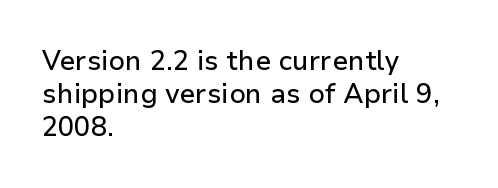
{"italic": "no", "underline": "no", "align": "left", "line_spacing_ratio": 1.22, "letter_spacing": "normal", "letter_spacing_em": 0.0, "glyph_px": 27}
